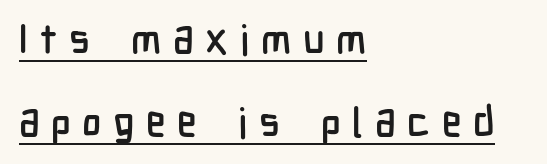
Notice how the stems are strictly vertical — no italics here. The paragraph shown leans on its left margin. Reading down the column, the eye jumps a long way to each next line. The face used here is proportionally spaced, like ordinary book or web type.
